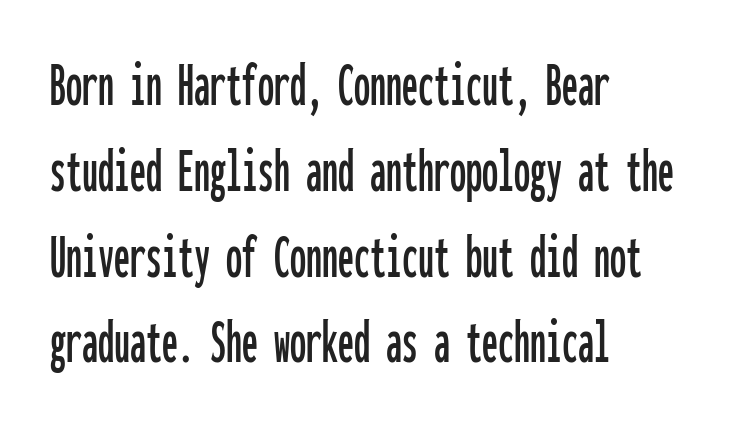
The characters display no serif detailing; their extremities are plain. The passage is arranged the way most books set body copy — flush left. The letters march in equal steps, a hallmark of fixed-pitch type. Honestly, the row spacing looks completely unremarkable. The zone under the glyphs is completely vacant. Glyph-to-glyph distance matches everyday printed text.
